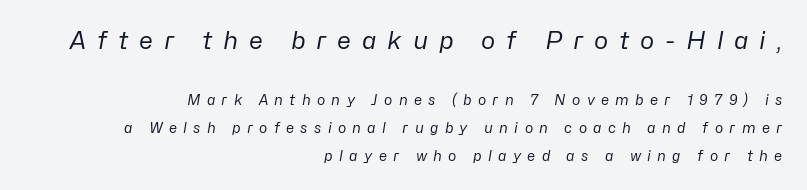
{"italic": "yes", "lean": "right", "slant_degrees": 10, "bold": "no", "underline": "no", "align": "right", "line_spacing": "loose", "line_spacing_ratio": 1.97, "letter_spacing": "wide", "letter_spacing_em": 0.45, "larger_block": "first", "size_ratio": 1.71, "glyph_px": 24}
